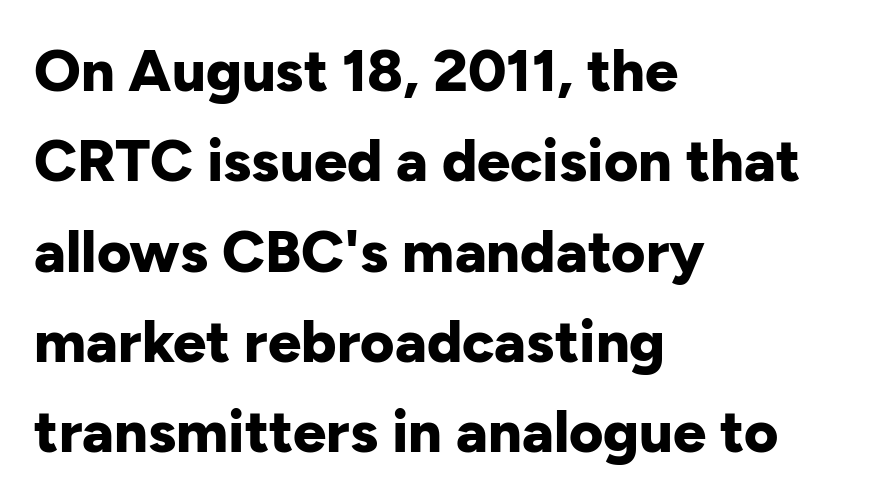
Q: Is the text bold? A: Yes.
Q: Is the text italic (slanted)? A: No, it is upright.
Q: Is the typeface a serif or a sans-serif typeface? A: Sans-serif.
Q: Is the text underlined? A: No.
Q: How is the paragraph aligned? A: Left-aligned.
Q: Is the spacing between letters normal or unusually wide? A: Normal.
Q: Is the spacing between lines tight, normal or loose? A: Normal.
Q: Width (condensed, normal, or wide)? A: Normal.
Q: Stroke contrast? A: Low.
Q: x-height? A: Medium.
Q: Monospaced? A: No.
